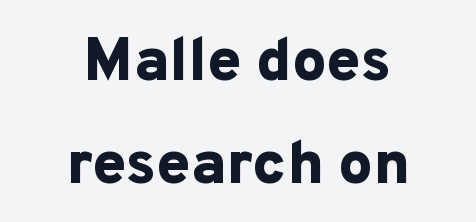
You can tell from the bare stems that sans-serif type was used. The horizontal fit of the characters is conventional and even. These lines sit exactly where default settings would place them. The letters advance in unequal steps, a hallmark of proportional type. If you folded the block vertically in half, each line would mirror itself in length. Lines of text with bare space underneath.
